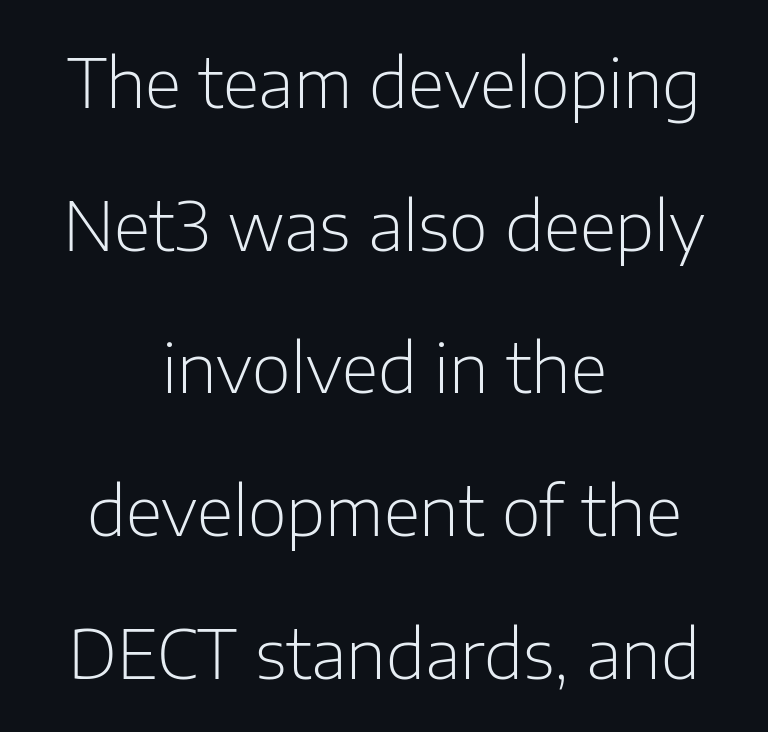
No italicization has been applied; the sample stays upright. A typesetter would label this face a sans. Weight: in the light-to-regular range. Beneath every word, the page is bare. Every row of glyphs is offset so its center matches the block's center. Think of a printed novel: that variable character pitch is what you see here.
